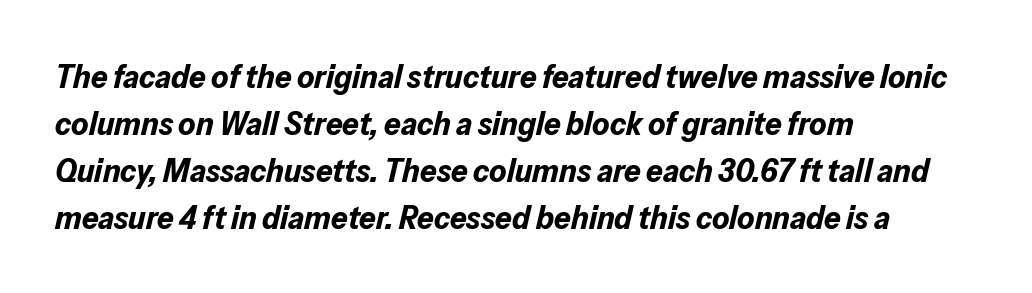
You could call the tracking neutral — neither tight nor loose. Strokes here are thick enough to call this a true bold. The lettering tilts uniformly, giving the passage an italic look. The glyphs are unaccompanied by any horizontal stroke below them.
